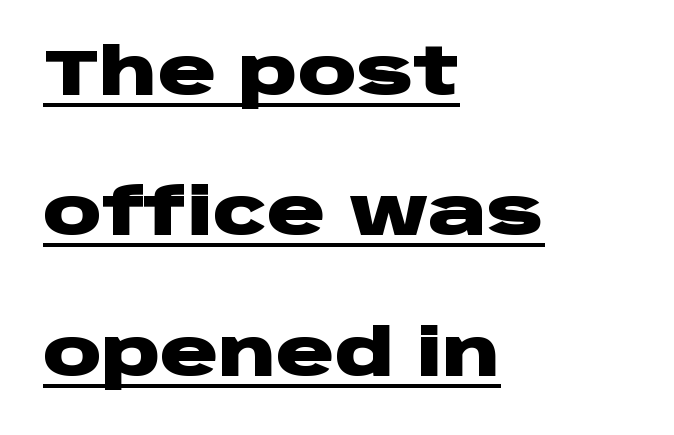
Q: Is the text bold? A: Yes.
Q: Is the text italic (slanted)? A: No, it is upright.
Q: Is the typeface a serif or a sans-serif typeface? A: Sans-serif.
Q: Is the text underlined? A: Yes.
Q: How is the paragraph aligned? A: Left-aligned.
Q: Is the spacing between letters normal or unusually wide? A: Normal.
Q: Is the spacing between lines tight, normal or loose? A: Loose.
Q: Width (condensed, normal, or wide)? A: Wide.
Q: Stroke contrast? A: Low.
Q: x-height? A: Large.
Q: Monospaced? A: No.
